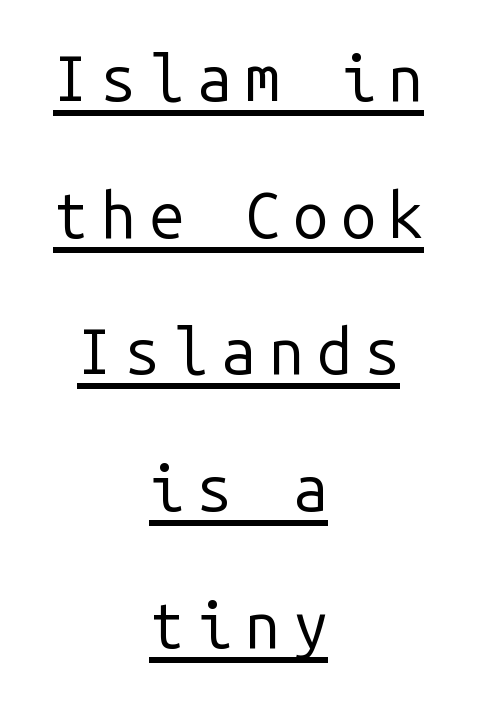
Stroke terminals: plain, sans-serif. Does a line run under the words? Yes, clearly. The block of text is sparse from top to bottom, with ample space between rows. Centered paragraph, ragged on both sides.
